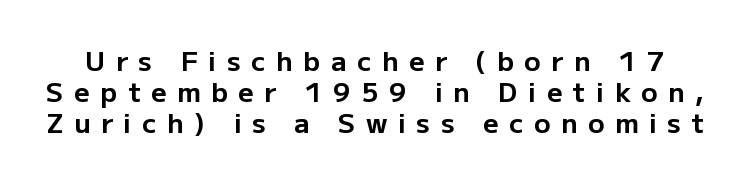
You'd pick this weight for a headline — it's a proper bold. The designer dialed line spacing down below the default. Every stem runs plumb, perpendicular to the baseline. The string is rendered with underlining switched off. Short note: letters widely spaced.
